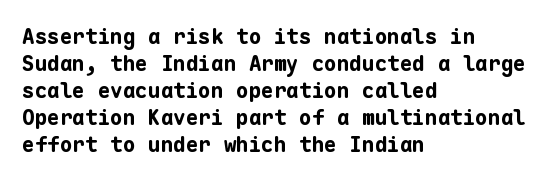
The image shows 21 px bold type, upright; set left-aligned, normal line spacing (1.29x), normal letter spacing, not underlined.
